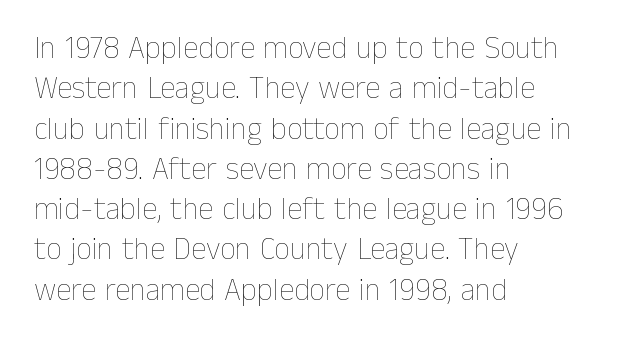
The image shows 31 px thin type, upright; set left-aligned, normal line spacing (1.3x), normal letter spacing, not underlined; low stroke contrast and a medium x-height.
